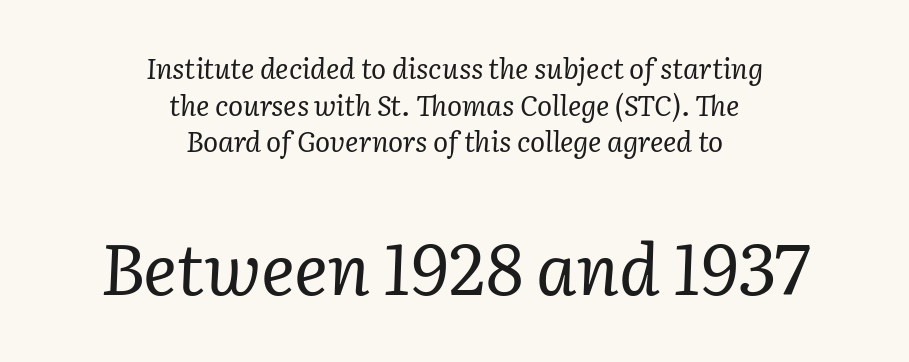
The image shows 71 px regular-weight serif type, italic (leaning right); set centered, normal line spacing (1.31x), normal letter spacing, not underlined; the second (bottom) block is 2.54x larger; low stroke contrast and a medium x-height.
